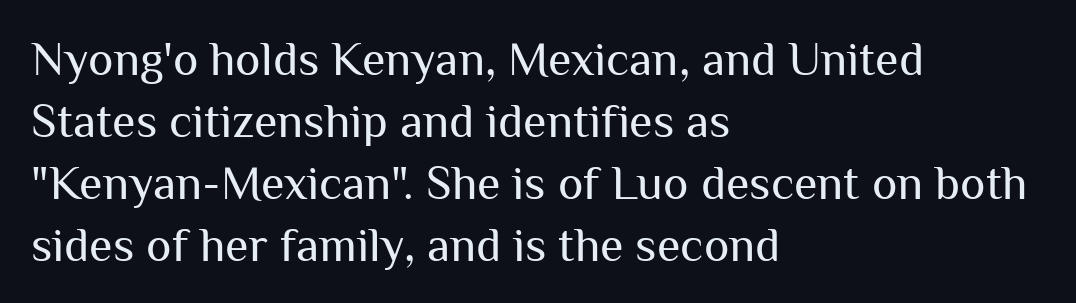
{"serif": "no", "italic": "no", "bold": "no", "weight": "regular", "width": "normal", "stroke_contrast": "medium", "x_height": "medium", "monospaced": "no", "underline": "no", "align": "left", "line_spacing": "normal", "line_spacing_ratio": 1.29, "letter_spacing": "normal", "letter_spacing_em": 0.0, "glyph_px": 48}
